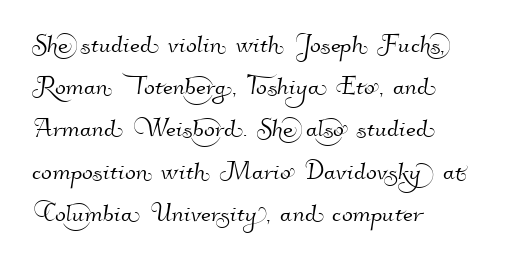
The image shows 32 px sans-serif type; set left-aligned, normal line spacing (1.32x), normal letter spacing, not underlined; high stroke contrast and a small x-height.
